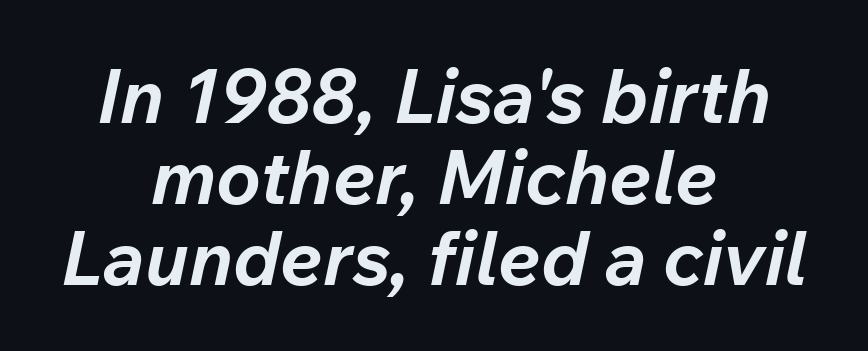
Characters are canted at an angle relative to the baseline's perpendicular. Spacing between characters is what you'd get straight out of the box. Set as a true bold cut, around the 700 mark. Students, observe: this is what under-led, compact text looks like. Layout note: lines centered.
